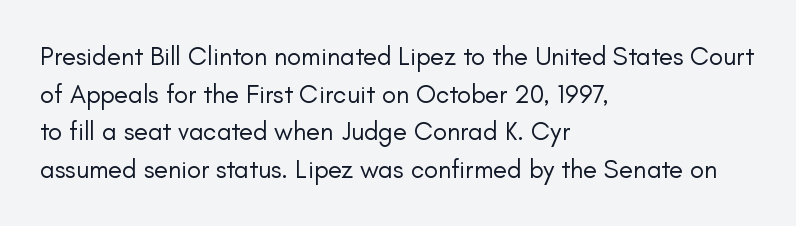
{"italic": "no", "bold": "no", "underline": "no", "align": "left", "line_spacing": "normal", "line_spacing_ratio": 1.45, "letter_spacing": "normal", "letter_spacing_em": 0.0, "glyph_px": 26}
